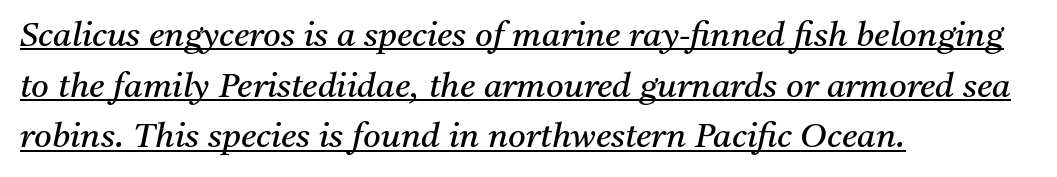
Q: Is the text bold? A: No.
Q: Is the text italic (slanted)? A: Yes, it leans right by about 11 degrees.
Q: Is the typeface a serif or a sans-serif typeface? A: Serif.
Q: Is the text underlined? A: Yes.
Q: How is the paragraph aligned? A: Left-aligned.
Q: Is the spacing between letters normal or unusually wide? A: Normal.
Q: Is the spacing between lines tight, normal or loose? A: Normal.
Q: Width (condensed, normal, or wide)? A: Normal.
Q: Stroke contrast? A: Medium.
Q: x-height? A: Medium.
Q: Monospaced? A: No.
